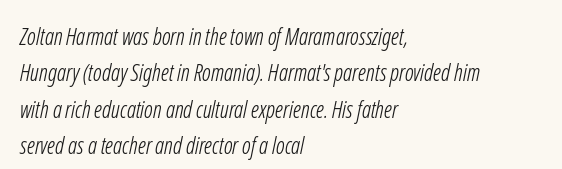
Does extra space separate the letters? No, they use regular spacing. This rendering features lettering with no underline. The font sits on the lighter half of the weight spectrum, regular included. Regular leading.
